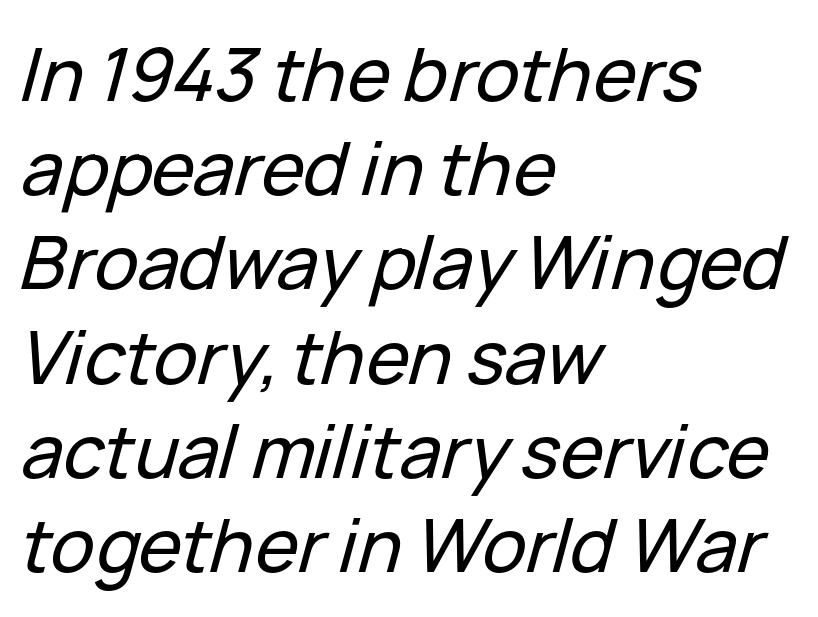
{"italic": "yes", "lean": "right", "slant_degrees": 15, "width": "normal", "stroke_contrast": "low", "x_height": "medium", "monospaced": "no", "underline": "no", "align": "left", "line_spacing": "normal", "line_spacing_ratio": 1.29, "letter_spacing": "normal", "letter_spacing_em": 0.0, "glyph_px": 73}
